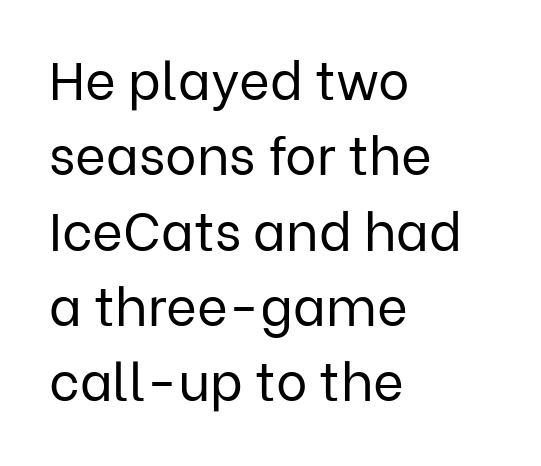
Is this a fixed-width face? No — the glyphs have proportional, varying widths. A typesetter would call this zero additional tracking. Nothing sits at the stroke ends, so this counts as sans-serif. The leading is moderate, giving the passage an even texture.
